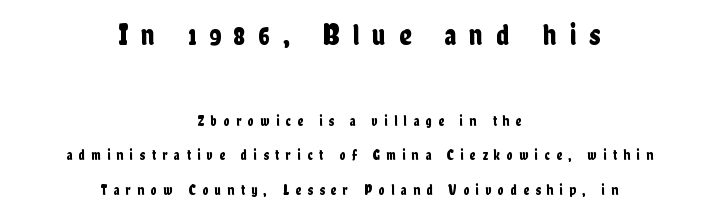
{"serif": "no", "italic": "no", "width": "condensed", "stroke_contrast": "low", "x_height": "medium", "monospaced": "no", "underline": "no", "align": "center", "line_spacing": "loose", "line_spacing_ratio": 2.47, "letter_spacing": "wide", "letter_spacing_em": 0.46, "larger_block": "first", "size_ratio": 2.07, "glyph_px": 29}
